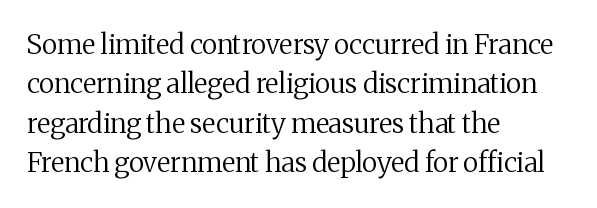
Q: Is the text bold? A: No.
Q: Is the text italic (slanted)? A: No, it is upright.
Q: Is the text underlined? A: No.
Q: How is the paragraph aligned? A: Left-aligned.
Q: Is the spacing between letters normal or unusually wide? A: Normal.
Q: Is the spacing between lines tight, normal or loose? A: Normal.
